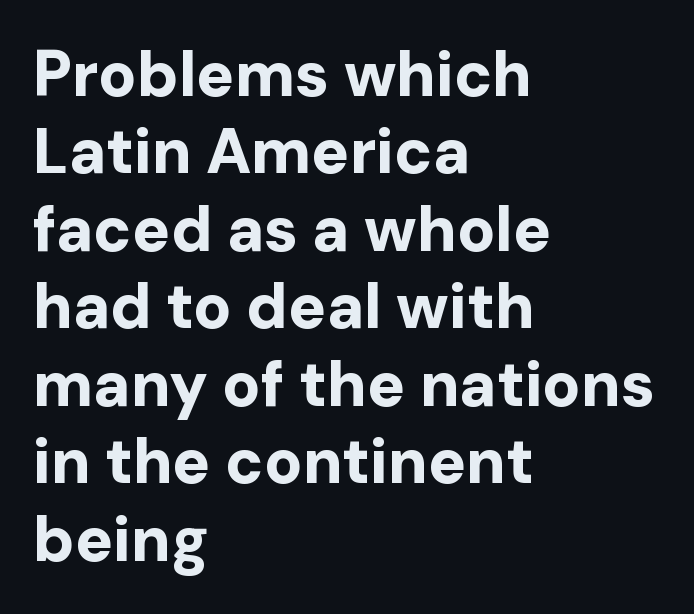
Q: Is the text bold? A: Yes.
Q: Is the text italic (slanted)? A: No, it is upright.
Q: Is the typeface a serif or a sans-serif typeface? A: Sans-serif.
Q: Is the text underlined? A: No.
Q: How is the paragraph aligned? A: Left-aligned.
Q: Is the spacing between letters normal or unusually wide? A: Normal.
Q: Width (condensed, normal, or wide)? A: Normal.
Q: Stroke contrast? A: Low.
Q: x-height? A: Medium.
Q: Monospaced? A: No.
